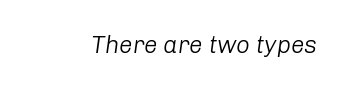
The image shows 24 px text type, italic (leaning right); set normal letter spacing, not underlined.
